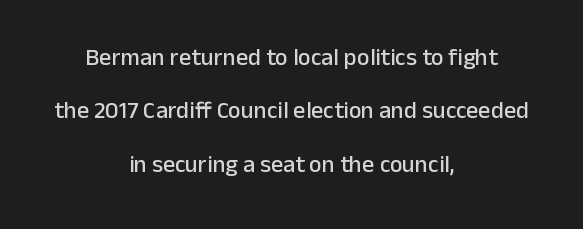
The image shows 24 px text type, upright; set centered, loose line spacing (2.22x), normal letter spacing, not underlined.
